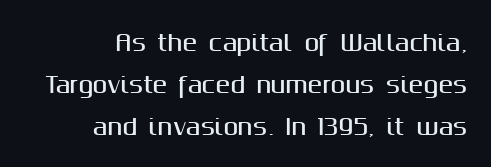
{"italic": "no", "underline": "no", "align": "right", "line_spacing": "loose", "line_spacing_ratio": 1.92, "letter_spacing": "normal", "letter_spacing_em": 0.0, "glyph_px": 22}
